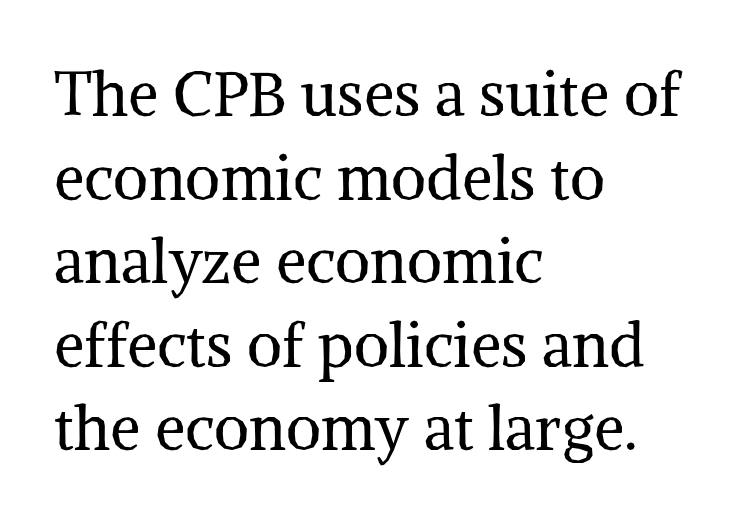
What kind of face is this? One with serifs. Whoever set this chose a conventional vertical rhythm. No chunkiness to these letters — they're not bold. Words float on clear page, feet unadorned. Every row of glyphs begins at an identical x-position on the left.
